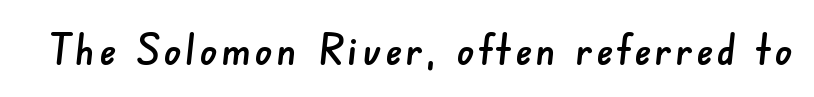
{"serif": "no", "width": "normal", "stroke_contrast": "low", "x_height": "small", "monospaced": "no", "underline": "no", "glyph_px": 43}
